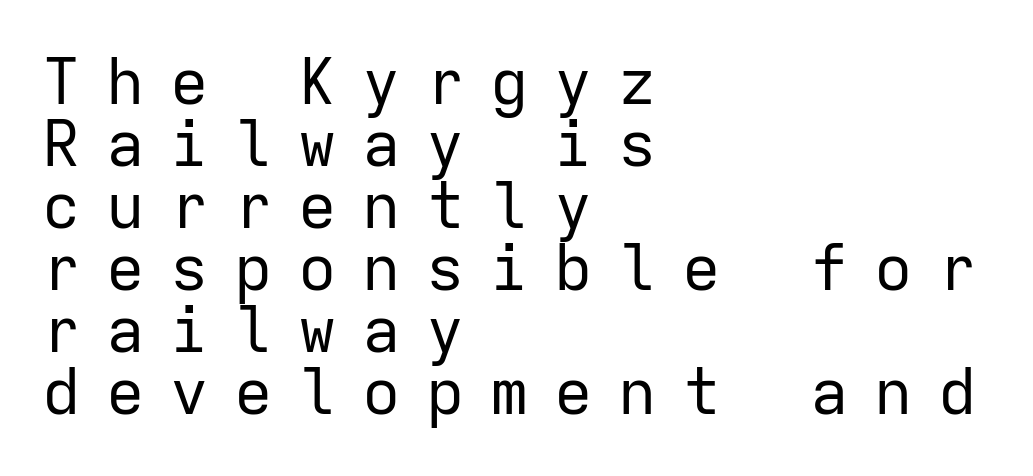
Nope, no serifs anywhere on these letters. Fixed-width glyphs throughout — classic coding-font behaviour. Posture: upright roman. Each new line begins almost immediately beneath the previous one.
